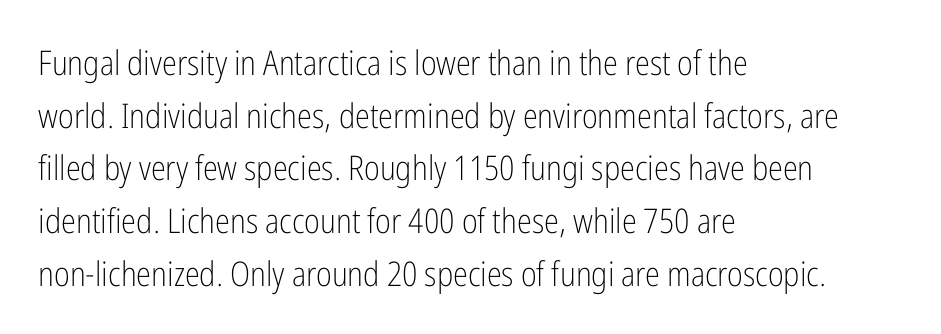
Q: Is the text bold? A: No.
Q: Is the text italic (slanted)? A: No, it is upright.
Q: Is the typeface a serif or a sans-serif typeface? A: Sans-serif.
Q: Is the text underlined? A: No.
Q: How is the paragraph aligned? A: Left-aligned.
Q: Is the spacing between letters normal or unusually wide? A: Normal.
Q: Is the spacing between lines tight, normal or loose? A: Normal.
Q: Width (condensed, normal, or wide)? A: Condensed.
Q: Stroke contrast? A: Low.
Q: x-height? A: Medium.
Q: Monospaced? A: No.
